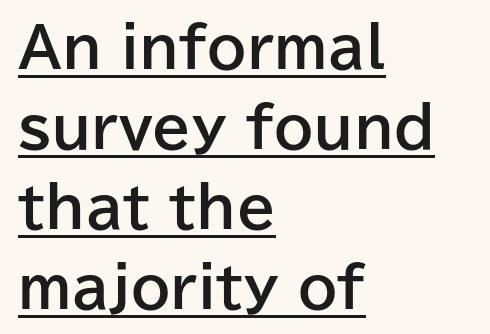
{"serif": "no", "italic": "no", "bold": "yes", "weight": "bold", "width": "normal", "stroke_contrast": "low", "x_height": "medium", "monospaced": "no", "underline": "yes", "align": "left", "line_spacing": "normal", "line_spacing_ratio": 1.43, "letter_spacing": "normal", "letter_spacing_em": 0.0, "glyph_px": 56}
